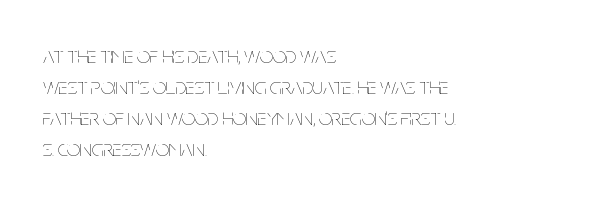
{"italic": "no", "bold": "no", "underline": "no", "align": "left", "line_spacing": "normal", "line_spacing_ratio": 1.35, "letter_spacing": "normal", "letter_spacing_em": 0.0, "glyph_px": 23}
